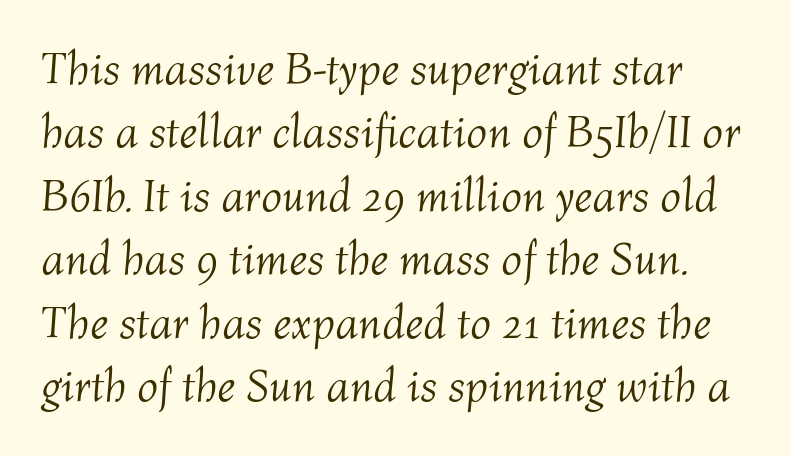
The lines sit at an ordinary, default distance from one another. Each stroke keeps to a modest, everyday thickness or less. Think of a printed novel: that variable character pitch is what you see here. The glyphs look as if they've been sheared to an angle. Spacing between characters is what you'd get straight out of the box. Type without underlining.
